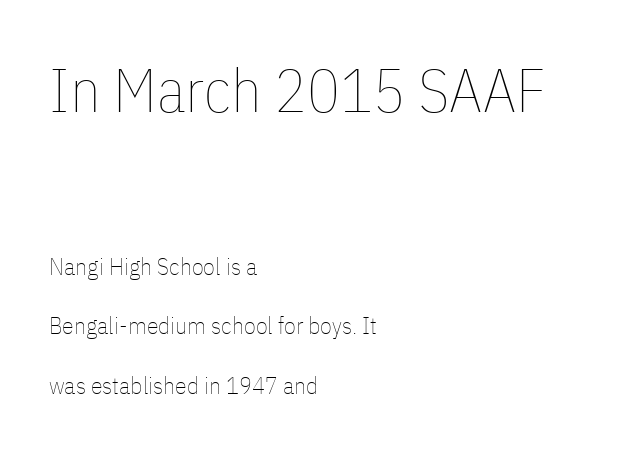
The image shows 61 px thin, condensed type, upright; set left-aligned, loose line spacing (2.49x), normal letter spacing, not underlined; the first (top) block is 2.54x larger; low stroke contrast and a medium x-height.
